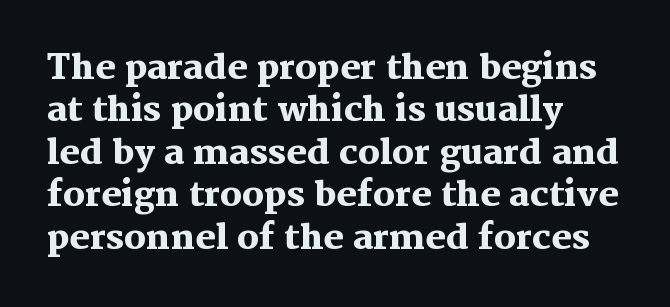
{"serif": "yes", "italic": "no", "bold": "yes", "weight": "heavy", "width": "normal", "stroke_contrast": "medium", "x_height": "medium", "monospaced": "no", "underline": "no", "align": "left", "line_spacing": "normal", "line_spacing_ratio": 1.25, "letter_spacing": "normal", "letter_spacing_em": 0.0, "glyph_px": 34}
